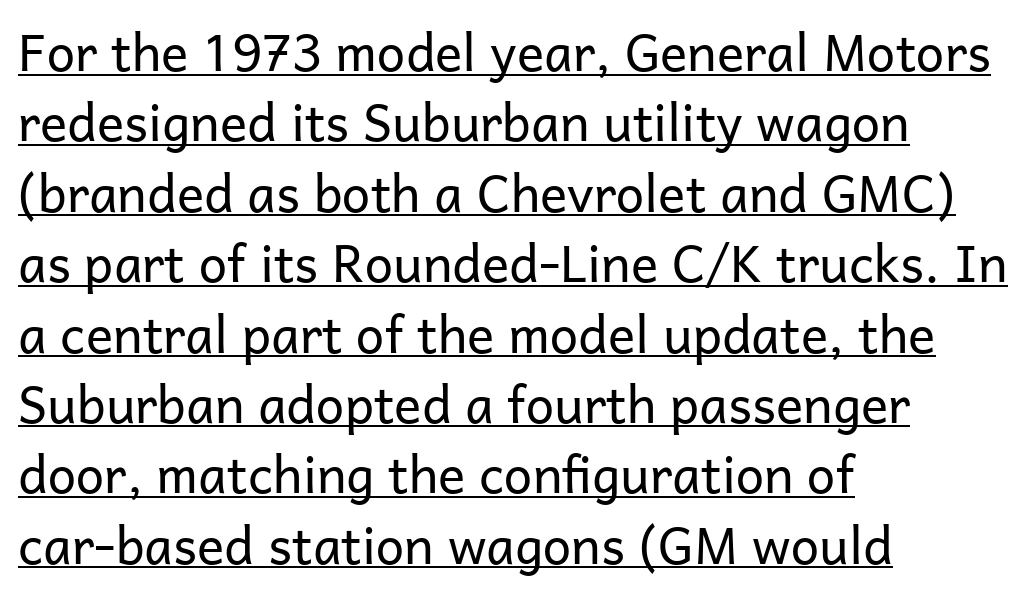
In CSS terms this would be text-align: left. The vertical gap from one line to the next is medium. The characters are drawn with everyday or finer stroke widths. The typeface chosen for these lines omits serifs. What stands out about the letter spacing? Nothing — it is the standard amount.
